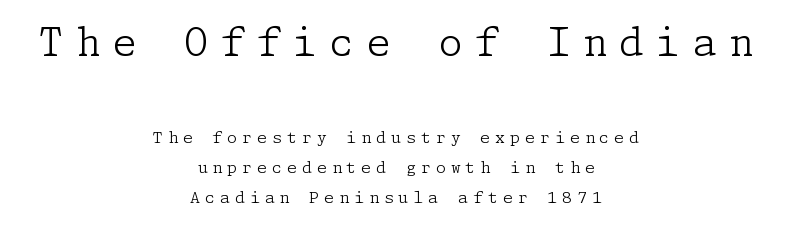
The image shows 39 px light serif type, upright; set centered, line spacing 1.88x, unusually wide letter spacing (+0.31 em), not underlined; the first (top) block is 2.44x larger; low stroke contrast and a medium x-height.
